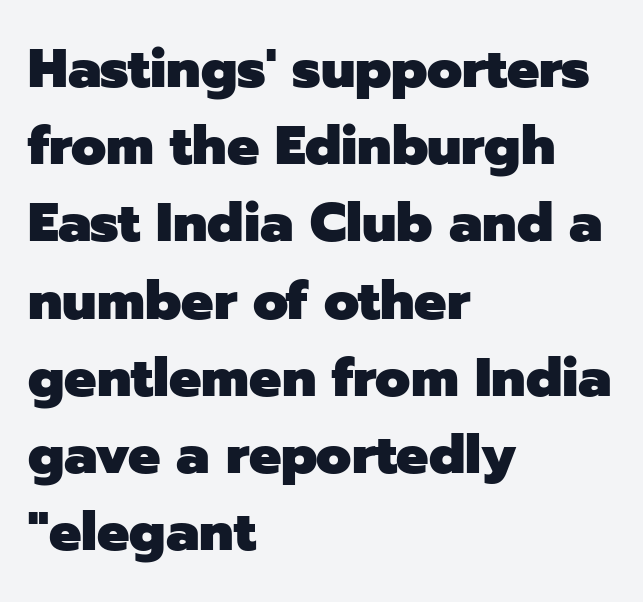
The image shows 54 px heavy sans-serif type, upright; set left-aligned, normal line spacing (1.43x), normal letter spacing, not underlined; low stroke contrast and a medium x-height.
